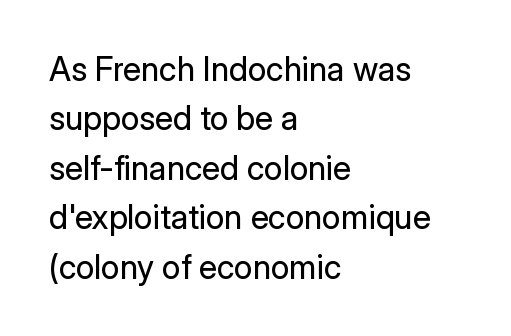
Normally led — the rows are evenly, conventionally spaced. Compared with a typical body face, this is equally light or lighter still. Is this a sans? Yes — the strokes have no serifs. The tracking reads as untouched default to a designer's eye.
